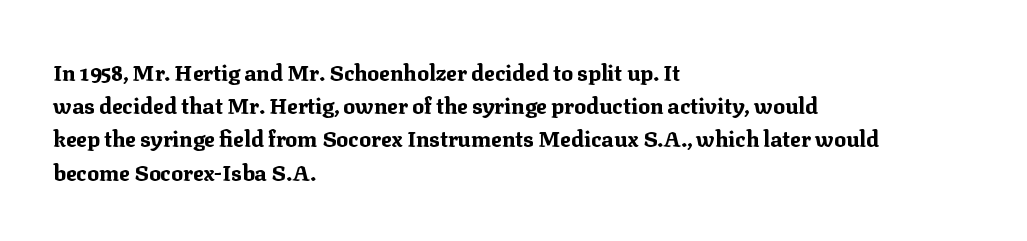
The image shows 22 px bold type, upright; set left-aligned, normal line spacing (1.51x), normal letter spacing, not underlined.
